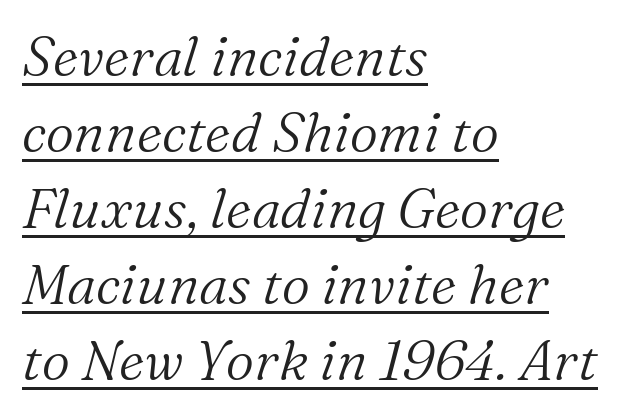
The image shows 55 px light serif type, italic (leaning right); set left-aligned, normal line spacing (1.38x), normal letter spacing, underlined; medium stroke contrast and a medium x-height.
